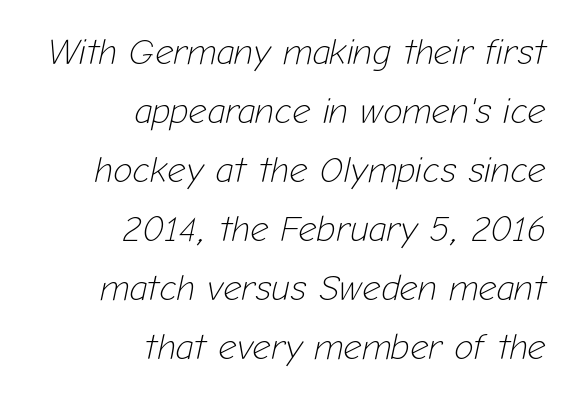
Q: Is the text bold? A: No.
Q: Is the text italic (slanted)? A: Yes, it leans right by about 12 degrees.
Q: Is the text underlined? A: No.
Q: How is the paragraph aligned? A: Right-aligned.
Q: Is the spacing between letters normal or unusually wide? A: Normal.
Q: Is the spacing between lines tight, normal or loose? A: Normal.
Q: Width (condensed, normal, or wide)? A: Normal.
Q: Stroke contrast? A: Low.
Q: x-height? A: Medium.
Q: Monospaced? A: No.
